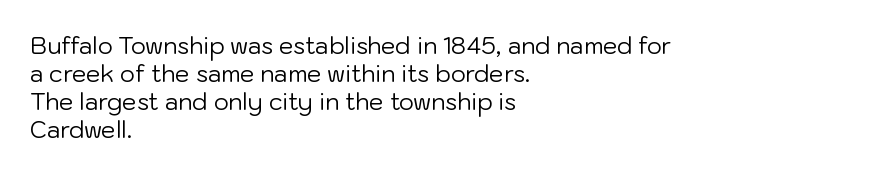
{"italic": "no", "bold": "no", "underline": "no", "align": "left", "line_spacing_ratio": 1.22, "letter_spacing": "normal", "letter_spacing_em": 0.0, "glyph_px": 23}
